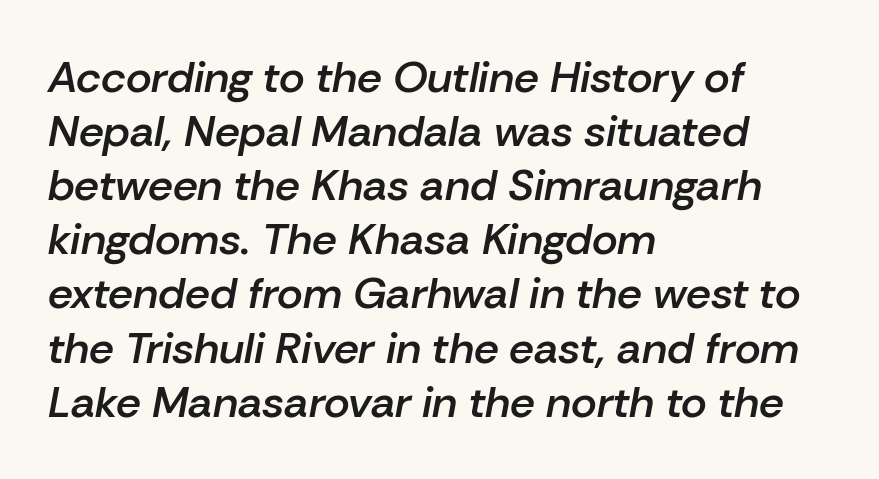
A student would call this left alignment; a typographer would say flush left, rag right. A bare baseline throughout the passage. Do the characters align in a grid? No, the font is proportional. Tall strokes in this sample are angled rather than plumb. Tracking here is standard; glyphs follow each other at the usual distance.
